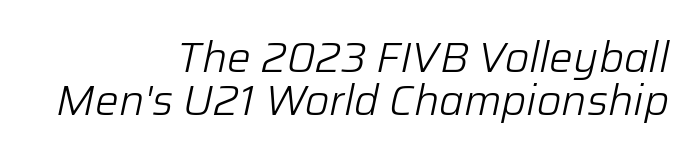
{"italic": "yes", "lean": "right", "slant_degrees": 12, "bold": "no", "weight": "light", "width": "normal", "stroke_contrast": "low", "x_height": "medium", "monospaced": "no", "underline": "no", "align": "right", "line_spacing": "tight", "line_spacing_ratio": 1.03, "letter_spacing": "normal", "letter_spacing_em": 0.0, "glyph_px": 42}
